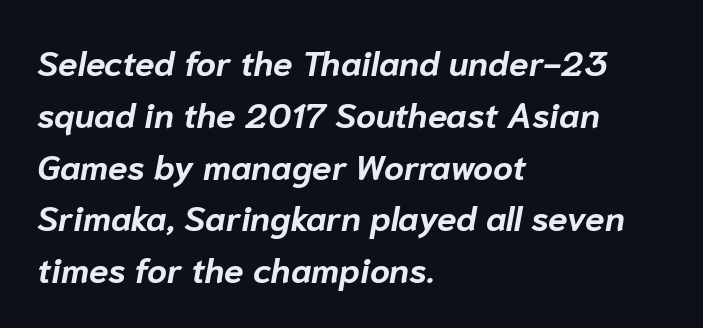
The image shows 35 px bold type, italic (leaning right); set left-aligned, normal line spacing (1.48x), normal letter spacing, not underlined; low stroke contrast and a medium x-height.
